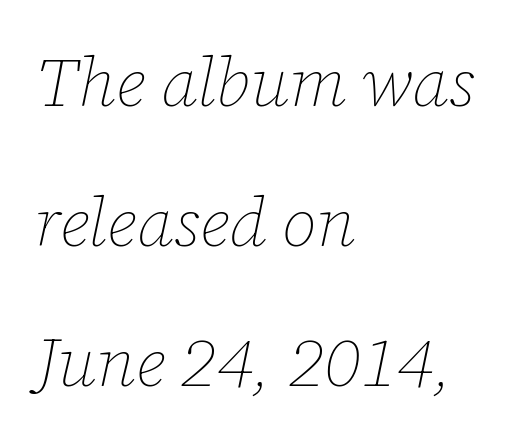
The image shows 69 px thin type, italic (leaning right); set left-aligned, loose line spacing (2.03x), normal letter spacing, not underlined; low stroke contrast and a medium x-height.
